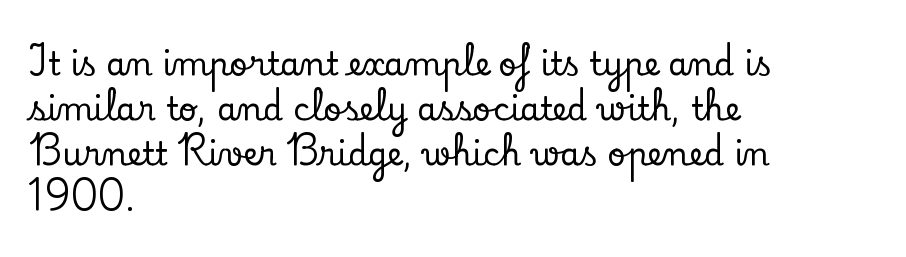
The image shows 32 px serif type, upright; set left-aligned, normal line spacing (1.41x), normal letter spacing, not underlined; low stroke contrast and a small x-height.
